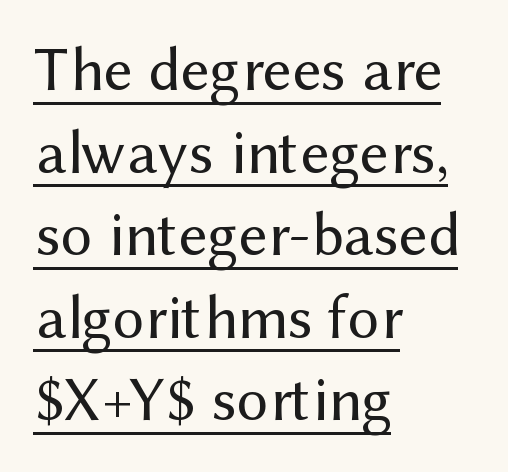
{"serif": "no", "italic": "no", "bold": "no", "weight": "regular", "width": "normal", "stroke_contrast": "medium", "x_height": "medium", "monospaced": "no", "underline": "yes", "align": "left", "line_spacing": "normal", "line_spacing_ratio": 1.31, "letter_spacing": "normal", "letter_spacing_em": 0.0, "glyph_px": 63}
